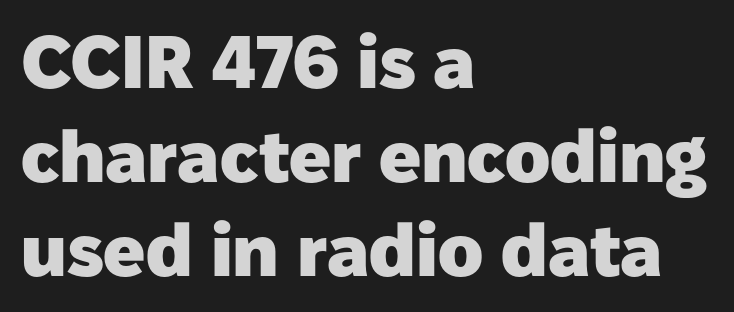
{"serif": "no", "italic": "no", "bold": "yes", "weight": "heavy", "width": "normal", "stroke_contrast": "low", "x_height": "medium", "monospaced": "no", "underline": "no", "align": "left", "line_spacing": "normal", "line_spacing_ratio": 1.27, "letter_spacing": "normal", "letter_spacing_em": 0.0, "glyph_px": 74}
